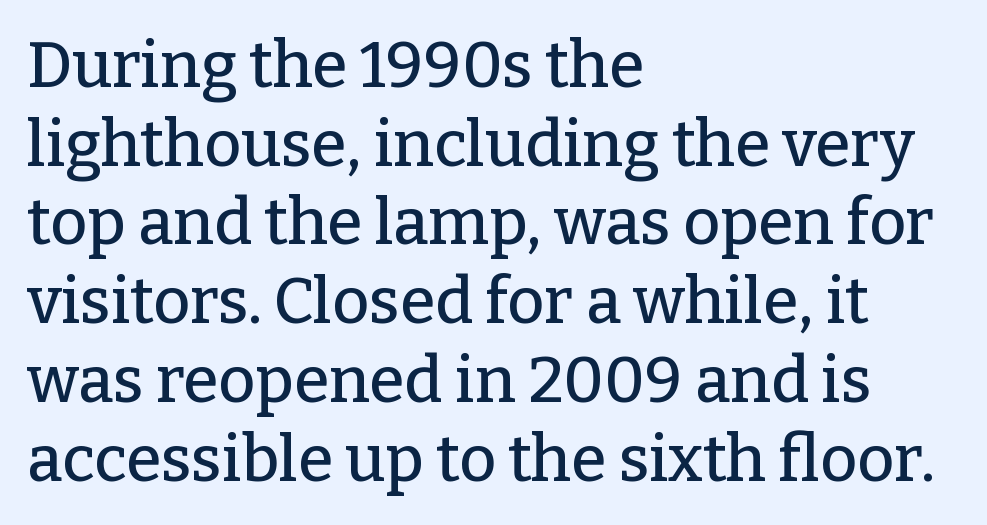
{"serif": "yes", "italic": "no", "width": "normal", "stroke_contrast": "low", "x_height": "medium", "monospaced": "no", "underline": "no", "align": "left", "line_spacing_ratio": 1.23, "letter_spacing": "normal", "letter_spacing_em": 0.0, "glyph_px": 64}
